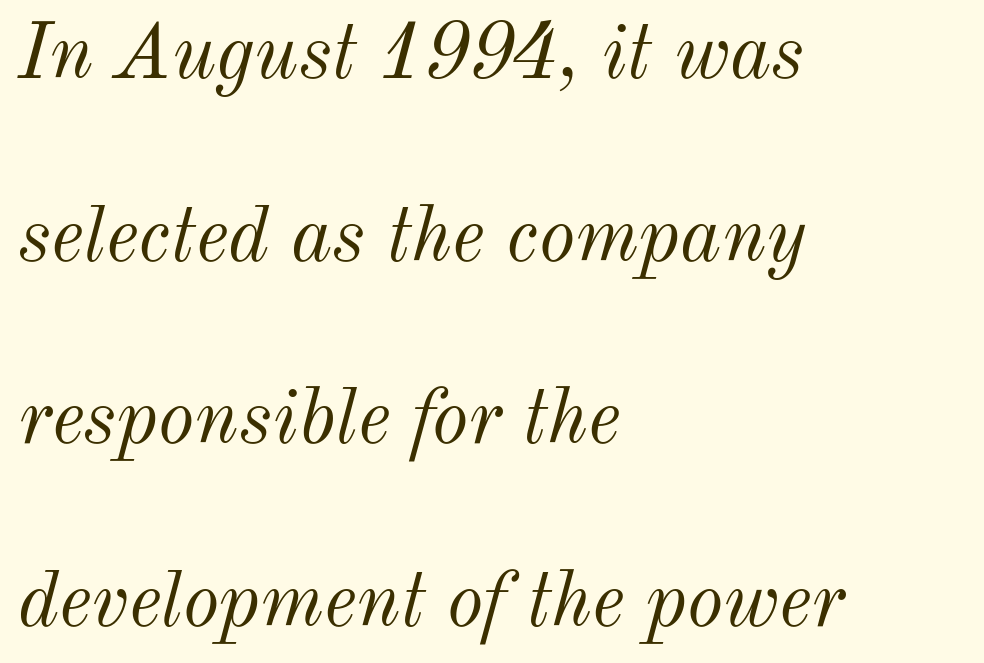
The glyphs look as if they've been sheared to an angle. Decoration check: the copy has no underline. You could not count columns in this text — the font is proportionally spaced. Think standard paragraph weight, or any step lighter than that.
